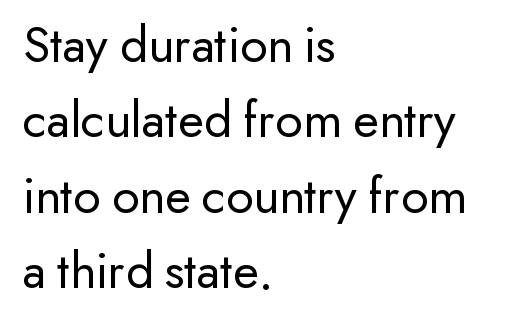
{"serif": "no", "italic": "no", "bold": "no", "weight": "regular", "width": "normal", "stroke_contrast": "low", "x_height": "small", "monospaced": "no", "underline": "no", "align": "left", "line_spacing": "normal", "line_spacing_ratio": 1.42, "letter_spacing": "normal", "letter_spacing_em": 0.0, "glyph_px": 53}
